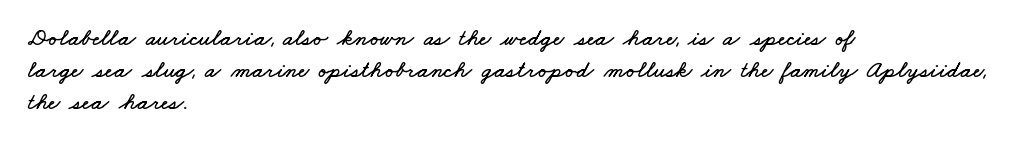
Q: Is the text underlined? A: No.
Q: How is the paragraph aligned? A: Left-aligned.
Q: Is the spacing between letters normal or unusually wide? A: Normal.
Q: Is the spacing between lines tight, normal or loose? A: Normal.
